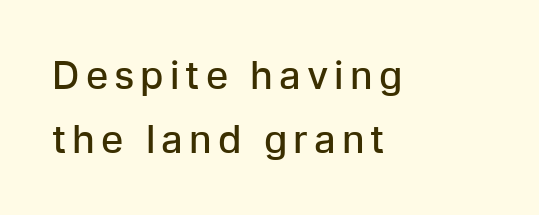
Horizontally, the lines are justified to the leading edge only. The passage shown is typeset with a sans-serif family. Unlike italic type, these characters show no tilt at all. This is moderately heavy type, rendered in semibold. Spacing verdict: proportional, widths tailored to each character. Horizontal bands of white between lines are of average thickness.
